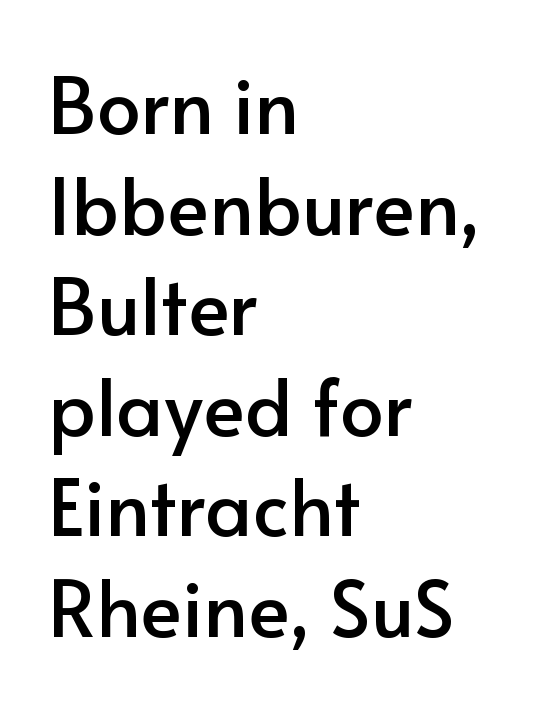
Character widths vary here, with narrow letters taking less room than wide ones. The text block is weighted toward the left margin, trailing off unevenly rightward. Observe the absence of serifs on each vertical stroke in this sample. Decoration check: the copy has no underline.
